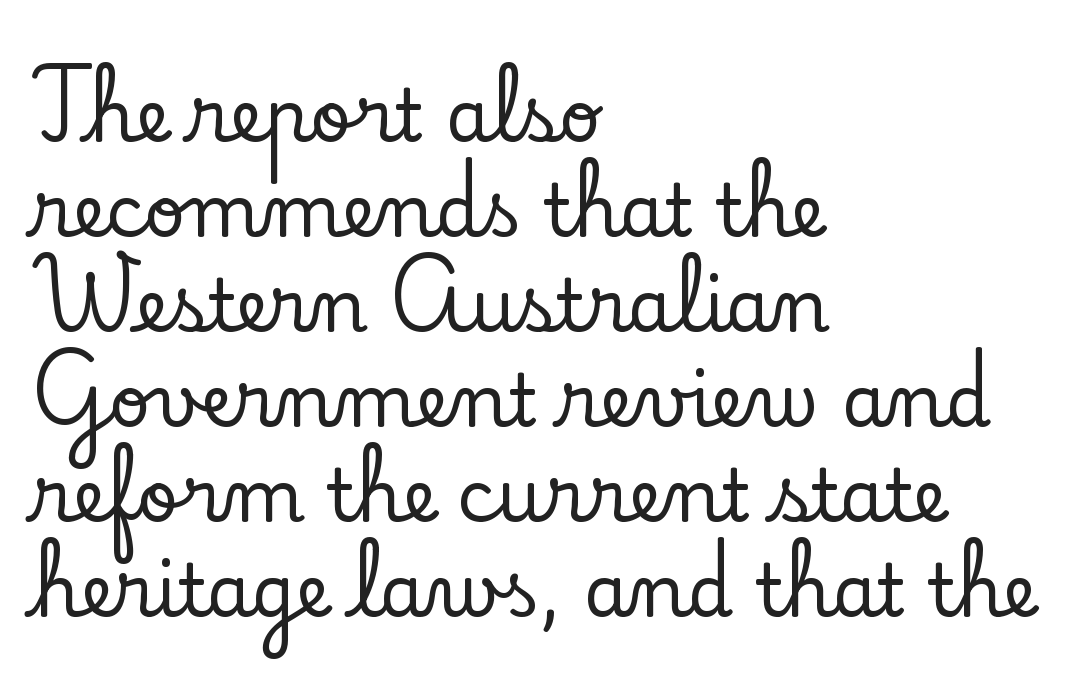
{"serif": "yes", "italic": "no", "width": "normal", "stroke_contrast": "low", "x_height": "small", "monospaced": "no", "underline": "no", "align": "left", "line_spacing": "normal", "line_spacing_ratio": 1.32, "letter_spacing": "normal", "letter_spacing_em": 0.0, "glyph_px": 72}
